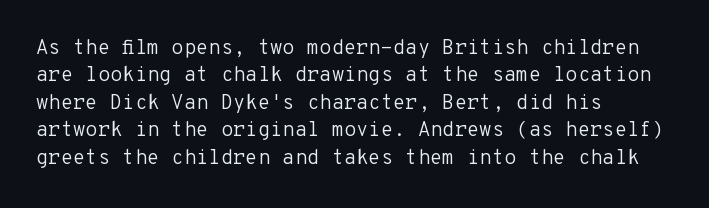
The image shows 20 px text type, upright; set left-aligned, normal line spacing (1.37x), normal letter spacing, not underlined.
